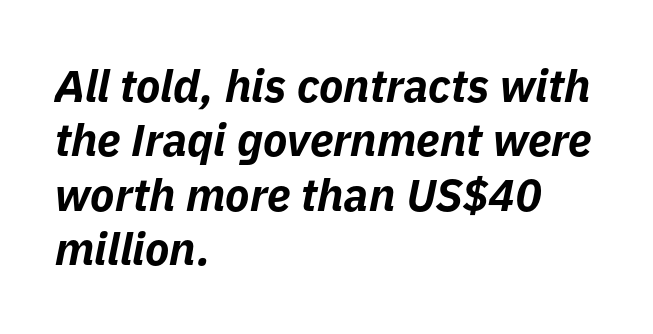
Q: Is the text bold? A: Yes.
Q: Is the text italic (slanted)? A: Yes, it leans right by about 11 degrees.
Q: Is the text underlined? A: No.
Q: How is the paragraph aligned? A: Left-aligned.
Q: Is the spacing between letters normal or unusually wide? A: Normal.
Q: Width (condensed, normal, or wide)? A: Normal.
Q: Stroke contrast? A: Low.
Q: x-height? A: Medium.
Q: Monospaced? A: No.
